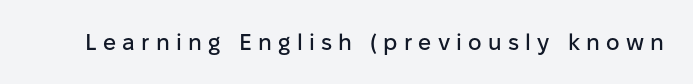
The tracking jumps out immediately: characters are airy and widely separated. The area under the type is left untouched. The letters stand straight up with perfectly vertical stems.
